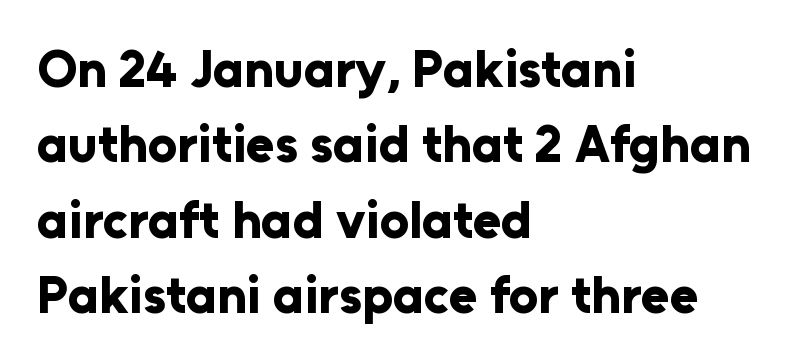
The lines are quadded left. Varying glyph widths throughout — classic text-font behaviour. Is the letter spacing exaggerated? No — it looks like the ordinary default. Notice how the stems are strictly vertical — no italics here.
